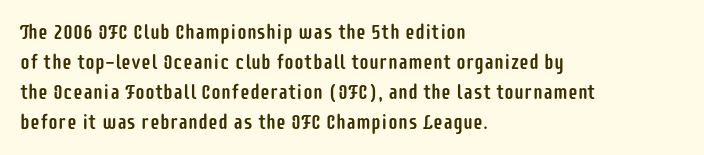
{"italic": "no", "underline": "no", "align": "left", "line_spacing": "normal", "line_spacing_ratio": 1.5, "letter_spacing": "normal", "letter_spacing_em": 0.0, "glyph_px": 20}
